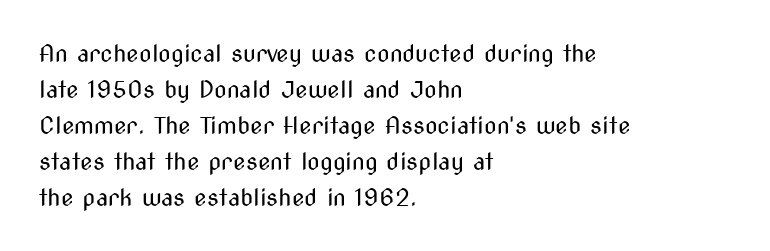
{"italic": "no", "bold": "no", "underline": "no", "align": "left", "line_spacing": "normal", "line_spacing_ratio": 1.56, "letter_spacing": "normal", "letter_spacing_em": 0.0, "glyph_px": 23}
